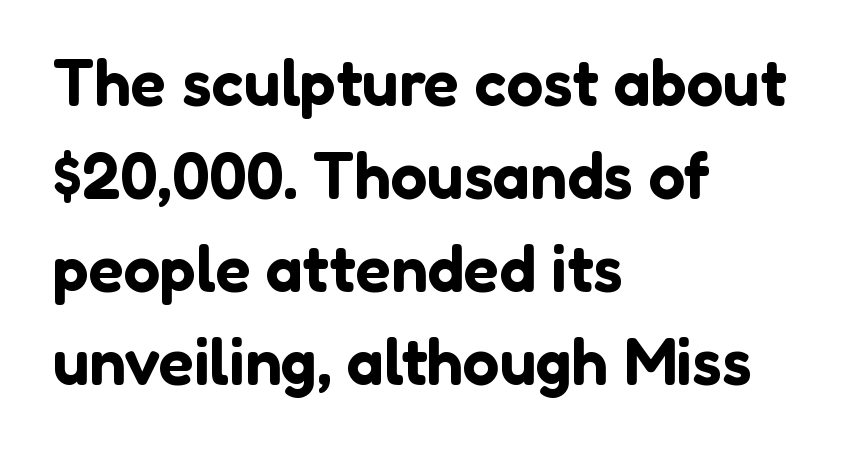
Q: Is the text italic (slanted)? A: No, it is upright.
Q: Is the typeface a serif or a sans-serif typeface? A: Sans-serif.
Q: Is the text underlined? A: No.
Q: How is the paragraph aligned? A: Left-aligned.
Q: Is the spacing between letters normal or unusually wide? A: Normal.
Q: Is the spacing between lines tight, normal or loose? A: Normal.
Q: Width (condensed, normal, or wide)? A: Normal.
Q: Stroke contrast? A: Low.
Q: x-height? A: Medium.
Q: Monospaced? A: No.
